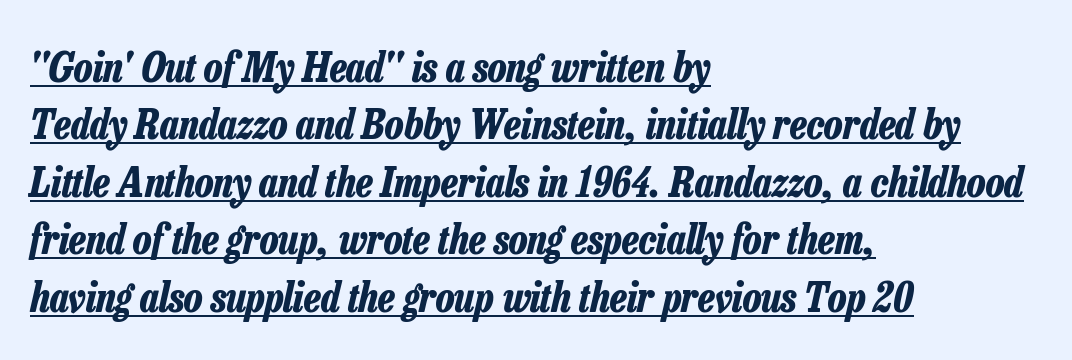
The image shows 41 px bold, condensed type, italic (leaning right); set left-aligned, normal line spacing (1.4x), normal letter spacing, underlined; low stroke contrast and a medium x-height.
